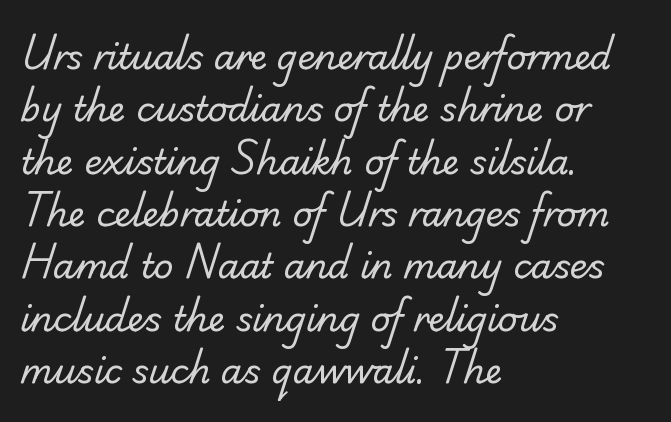
The image shows 34 px regular-weight sans-serif type; set left-aligned, normal line spacing (1.54x), normal letter spacing, not underlined; low stroke contrast and a small x-height.
